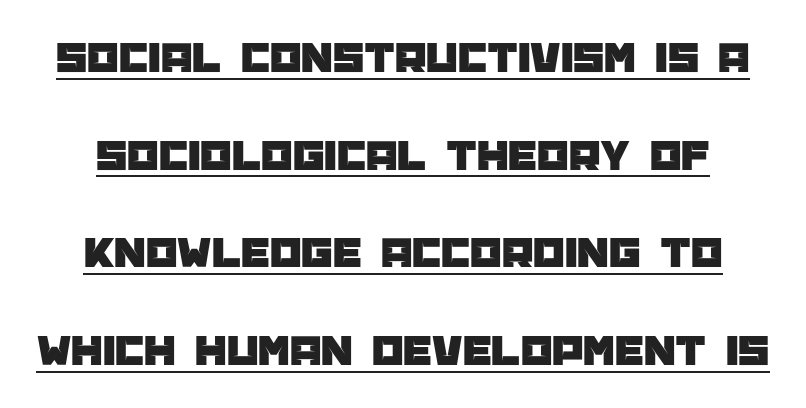
Q: Is the text italic (slanted)? A: No, it is upright.
Q: Is the typeface a serif or a sans-serif typeface? A: Sans-serif.
Q: Is the text underlined? A: Yes.
Q: Is the spacing between letters normal or unusually wide? A: Normal.
Q: Is the spacing between lines tight, normal or loose? A: Loose.
Q: Width (condensed, normal, or wide)? A: Normal.
Q: Stroke contrast? A: Low.
Q: x-height? A: Large.
Q: Monospaced? A: No.
